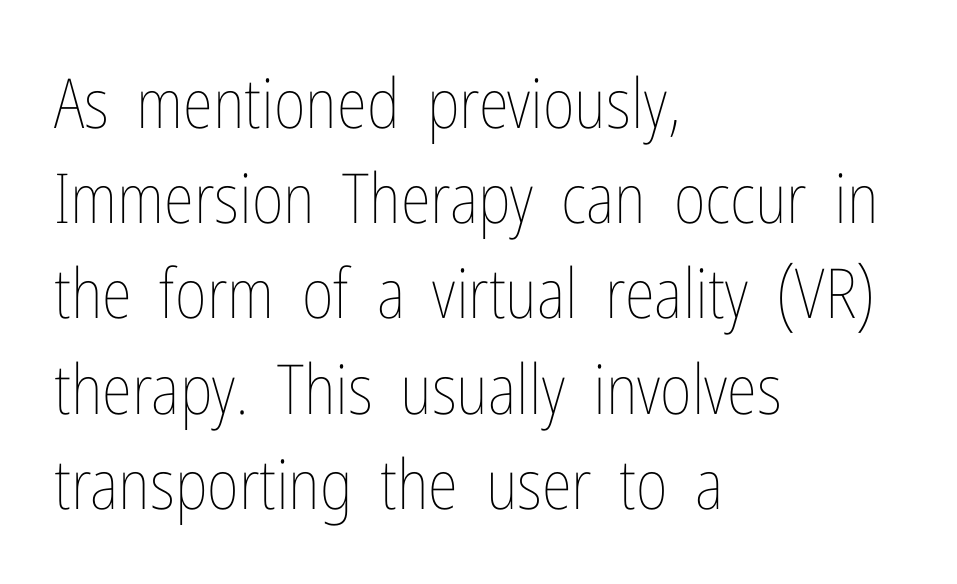
Spacing verdict: proportional, widths tailored to each character. Each new line begins a customary step beneath the previous one. Nope, not italic — everything's standing straight. Observe the ordinary spacing: letters are neighbours, not strangers. The area under the type is left untouched. The paragraph shown leans on its left margin.
